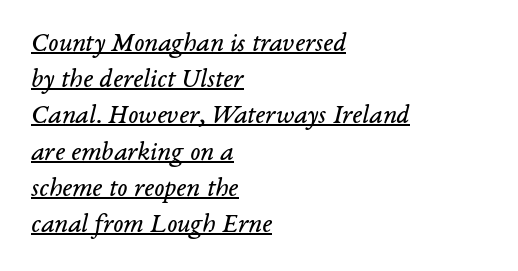
{"italic": "yes", "lean": "right", "slant_degrees": 14, "bold": "no", "underline": "yes", "align": "left", "line_spacing": "normal", "line_spacing_ratio": 1.34, "letter_spacing": "normal", "letter_spacing_em": 0.0, "glyph_px": 27}
